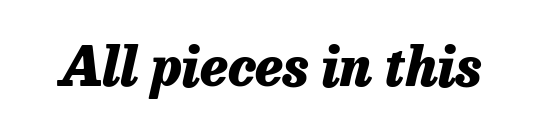
Proportional: the letters do not fall into vertical columns. The letters sit at their default tracking, neither squeezed nor spread. Italic: yes, the glyphs are oblique. Compared with an ordinary text face, these strokes are far heavier — a full bold. Underline: absent.
